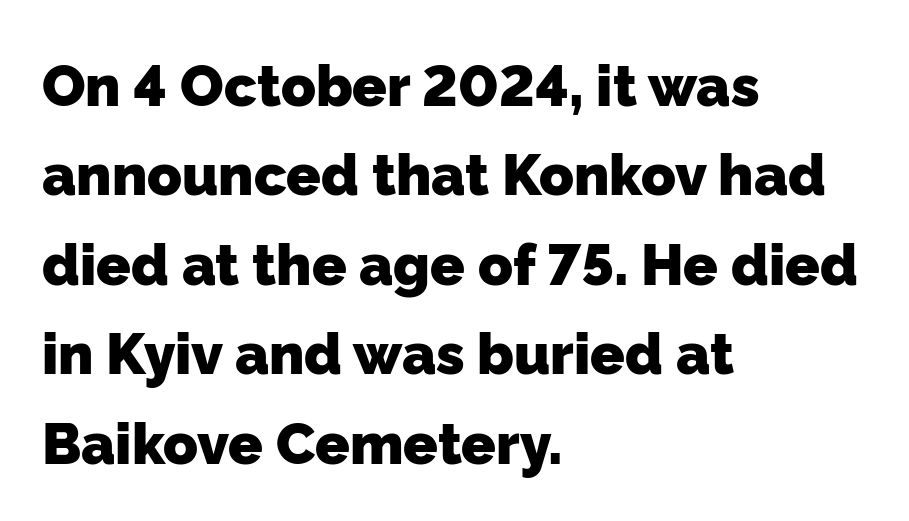
Q: Is the text bold? A: Yes.
Q: Is the typeface a serif or a sans-serif typeface? A: Sans-serif.
Q: Is the text underlined? A: No.
Q: How is the paragraph aligned? A: Left-aligned.
Q: Is the spacing between letters normal or unusually wide? A: Normal.
Q: Is the spacing between lines tight, normal or loose? A: Normal.
Q: Width (condensed, normal, or wide)? A: Normal.
Q: Stroke contrast? A: Low.
Q: x-height? A: Medium.
Q: Monospaced? A: No.
